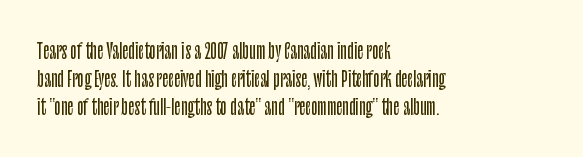
Teacher's note: observe the even left margin — that is flush-left alignment. No italicization has been applied; the sample stays upright. Clear beneath every line of the passage. Honestly, the letter spacing is just normal — you wouldn't notice it. A typesetter would call this leading conventional body-copy spacing.
